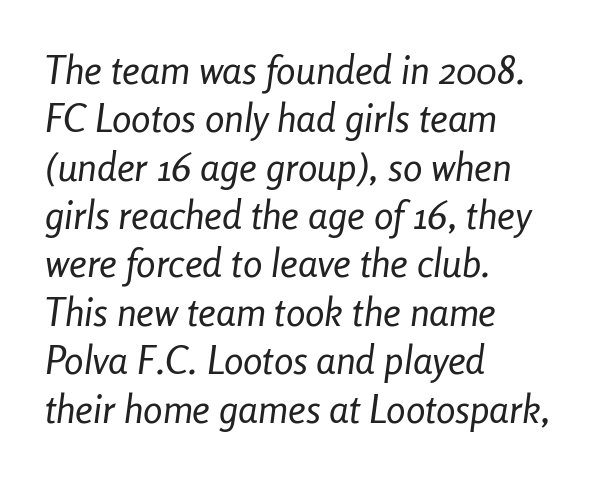
Q: Is the text bold? A: No.
Q: Is the text italic (slanted)? A: Yes, it leans right by about 8 degrees.
Q: Is the text underlined? A: No.
Q: How is the paragraph aligned? A: Left-aligned.
Q: Is the spacing between letters normal or unusually wide? A: Normal.
Q: Width (condensed, normal, or wide)? A: Condensed.
Q: Stroke contrast? A: Low.
Q: x-height? A: Medium.
Q: Monospaced? A: No.
